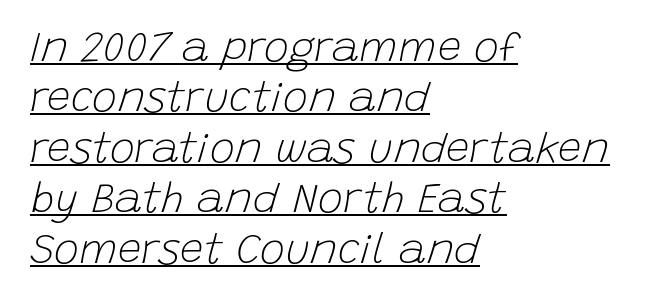
The image shows 42 px light type, italic (leaning right); set left-aligned, line spacing 1.2x, normal letter spacing, underlined; low stroke contrast and a large x-height.
